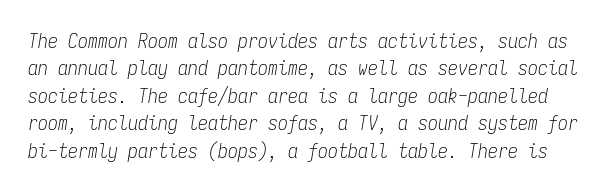
Letters have the restrained weight of plain body copy at most. Default kerning and tracking; the words read as compact shapes. Each row of text sits above clean, open space. You can tell it's italic because the verticals aren't actually vertical. Quick note: interline space is typical.
